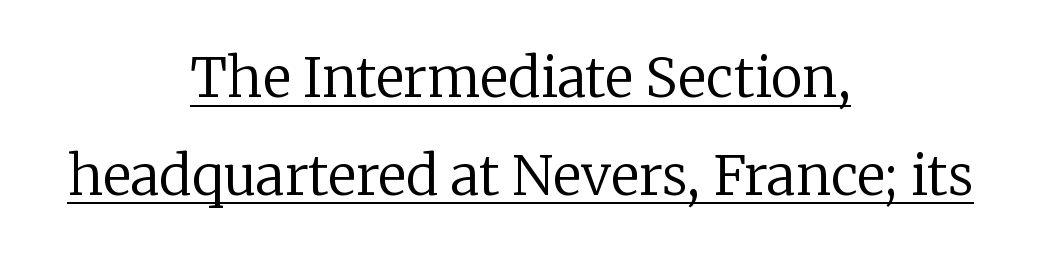
The image shows 54 px regular-weight serif type, upright; set centered, line spacing 1.81x, normal letter spacing, underlined; low stroke contrast and a medium x-height.
